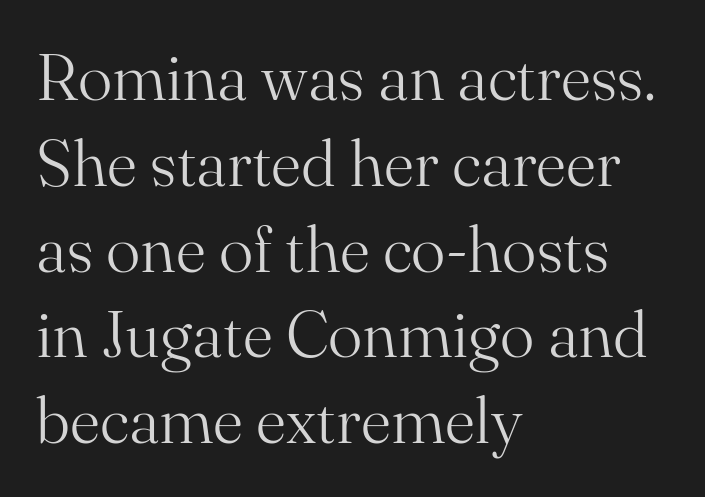
{"serif": "yes", "italic": "no", "bold": "no", "weight": "light", "width": "normal", "stroke_contrast": "medium", "x_height": "small", "monospaced": "no", "underline": "no", "align": "left", "line_spacing": "normal", "line_spacing_ratio": 1.32, "letter_spacing": "normal", "letter_spacing_em": 0.0, "glyph_px": 65}
